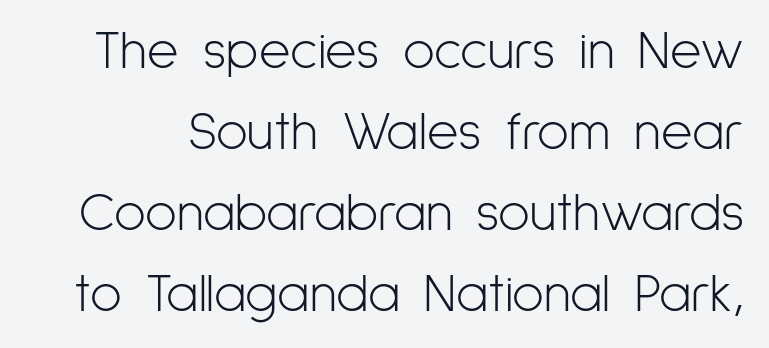
The image shows 54 px light, condensed sans-serif type, upright; set normal line spacing (1.5x), normal letter spacing, not underlined; low stroke contrast and a medium x-height.
